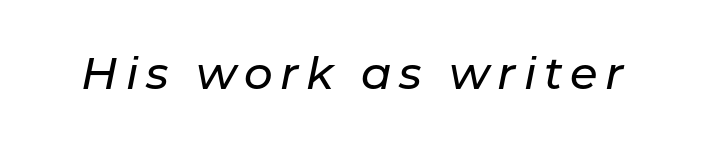
Q: Is the text italic (slanted)? A: Yes, it leans right by about 11 degrees.
Q: Is the text underlined? A: No.
Q: Width (condensed, normal, or wide)? A: Normal.
Q: Stroke contrast? A: Low.
Q: x-height? A: Medium.
Q: Monospaced? A: No.
